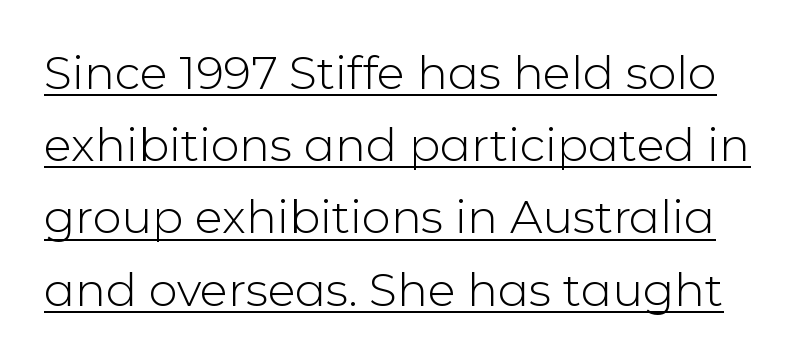
The font's upright variant was chosen for this text. The rendering uses natural spacing where letterforms have individual widths. These lines sit exactly where default settings would place them. The letterforms sit at book weight or below.
